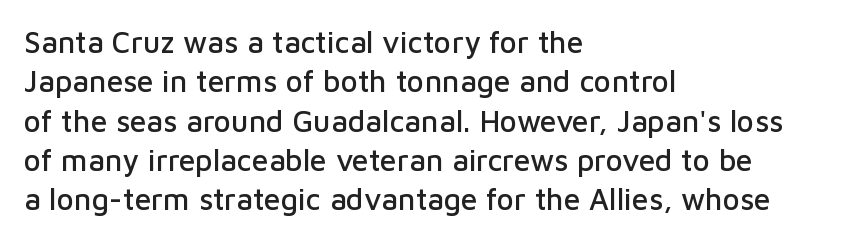
Q: Is the text italic (slanted)? A: No, it is upright.
Q: Is the typeface a serif or a sans-serif typeface? A: Sans-serif.
Q: Is the text underlined? A: No.
Q: How is the paragraph aligned? A: Left-aligned.
Q: Is the spacing between letters normal or unusually wide? A: Normal.
Q: Is the spacing between lines tight, normal or loose? A: Normal.
Q: Width (condensed, normal, or wide)? A: Normal.
Q: Stroke contrast? A: Low.
Q: x-height? A: Medium.
Q: Monospaced? A: No.
